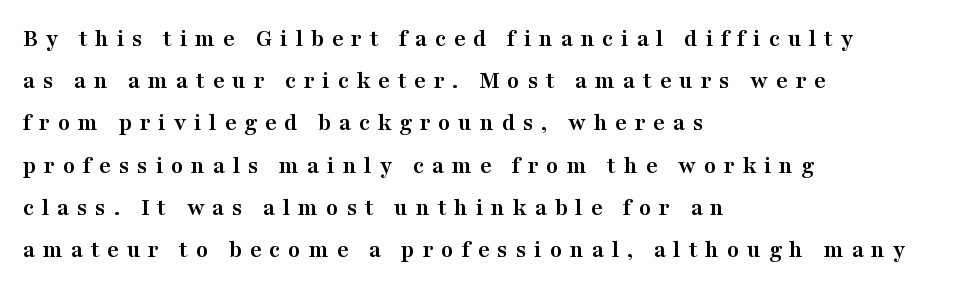
The letterforms stand isolated, each surrounded by extra space. The specimen omits any rule beneath the text block's lines. The lines sit at an ordinary, default distance from one another. Strokes here are thick enough to call this a true bold. Is the block centered? No — it sits flush against the left margin.
